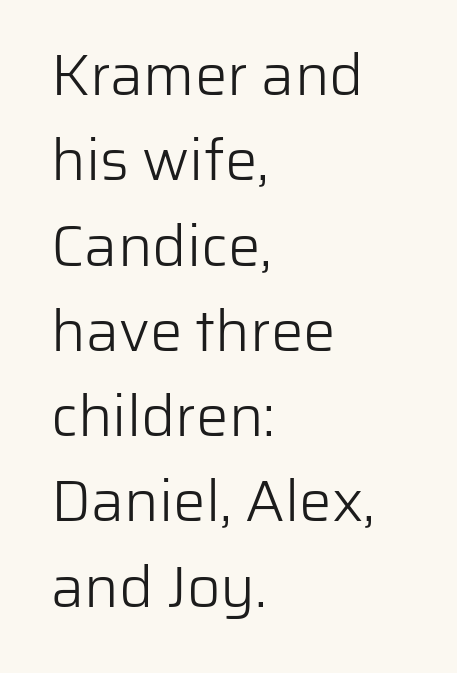
The image shows 58 px light sans-serif type, upright; set left-aligned, normal line spacing (1.47x), normal letter spacing, not underlined; low stroke contrast and a medium x-height.
